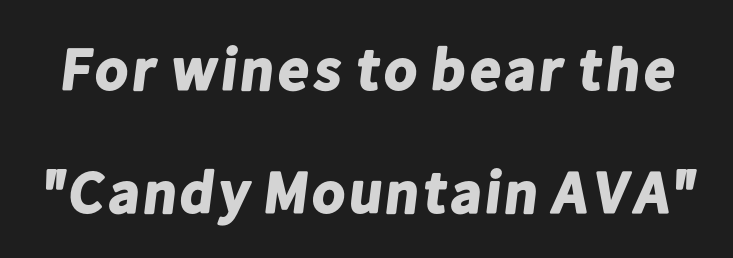
Q: Is the text bold? A: Yes.
Q: Is the typeface a serif or a sans-serif typeface? A: Sans-serif.
Q: Is the text underlined? A: No.
Q: Is the spacing between letters normal or unusually wide? A: Normal.
Q: Is the spacing between lines tight, normal or loose? A: Loose.
Q: Width (condensed, normal, or wide)? A: Normal.
Q: Stroke contrast? A: Low.
Q: x-height? A: Medium.
Q: Monospaced? A: No.
